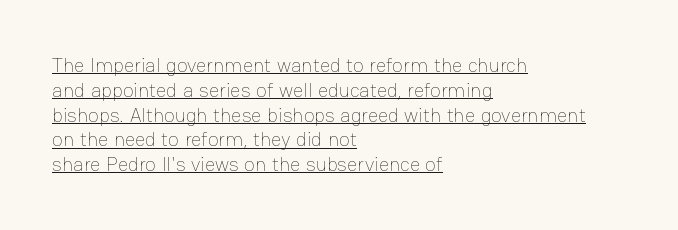
Q: Is the text bold? A: No.
Q: Is the text italic (slanted)? A: No, it is upright.
Q: Is the text underlined? A: Yes.
Q: How is the paragraph aligned? A: Left-aligned.
Q: Is the spacing between letters normal or unusually wide? A: Normal.
